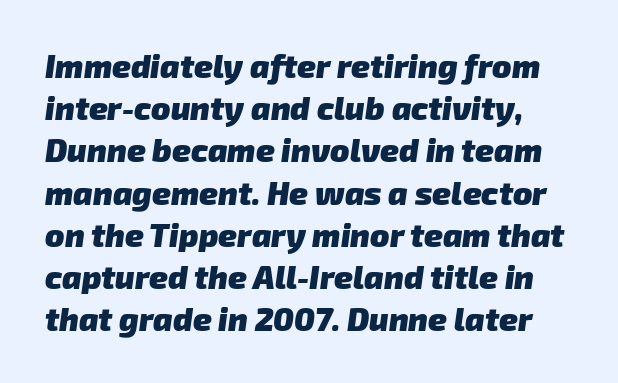
Honestly, there is no underline to notice here at all. These lines are rendered in a variable-pitch font. Compared with typical body copy, the letter spacing here is the same. Nope, no serifs anywhere on these letters.
